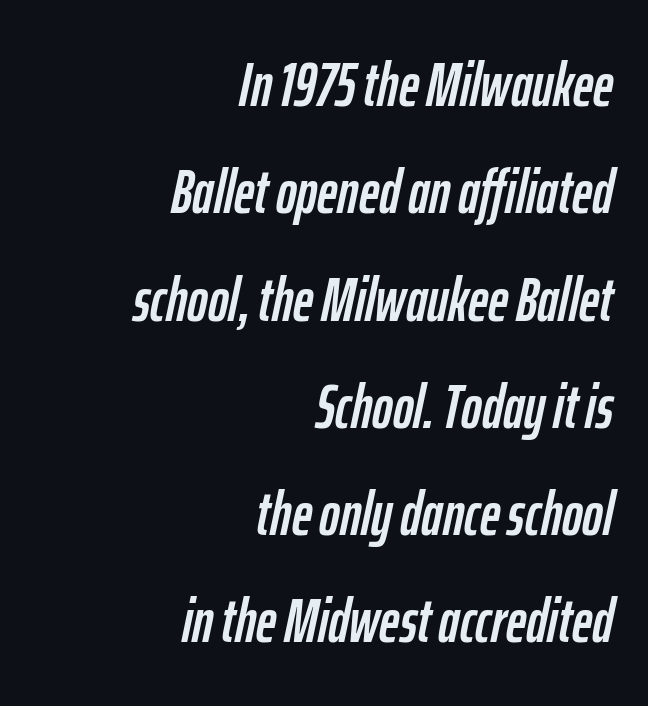
The rendering applies a slant to the glyphs. Descender tails drop into unmarked territory. Compared with a flush-left layout, this one pins lines to the opposite, right side. Character widths vary here, with narrow letters taking less room than wide ones. Characters follow at the spacing the type designer built in.
